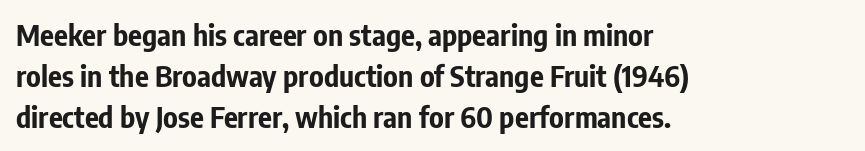
{"serif": "no", "italic": "no", "bold": "yes", "weight": "bold", "width": "condensed", "stroke_contrast": "low", "x_height": "medium", "monospaced": "no", "underline": "no", "align": "left", "line_spacing": "normal", "line_spacing_ratio": 1.41, "letter_spacing": "normal", "letter_spacing_em": 0.0, "glyph_px": 29}
